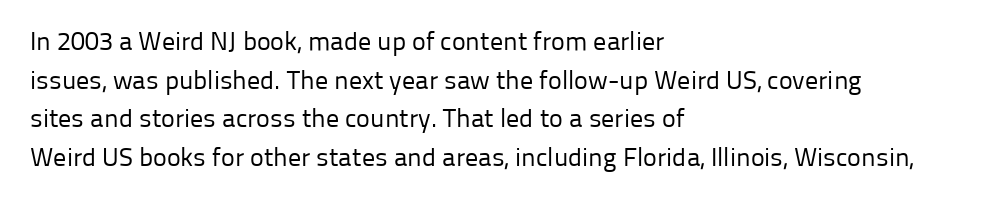
Q: Is the text bold? A: No.
Q: Is the text italic (slanted)? A: No, it is upright.
Q: Is the text underlined? A: No.
Q: How is the paragraph aligned? A: Left-aligned.
Q: Is the spacing between letters normal or unusually wide? A: Normal.
Q: Is the spacing between lines tight, normal or loose? A: Normal.
